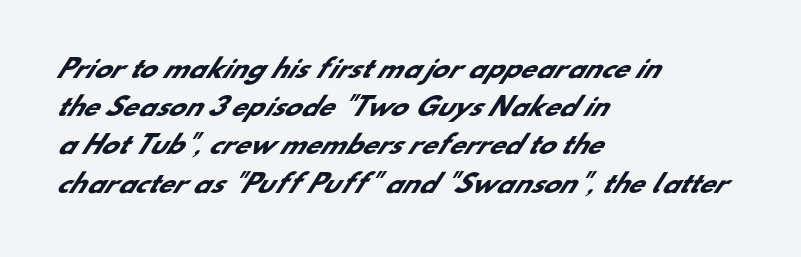
Q: Is the text bold? A: Yes.
Q: Is the text underlined? A: No.
Q: How is the paragraph aligned? A: Left-aligned.
Q: Is the spacing between letters normal or unusually wide? A: Normal.
Q: Is the spacing between lines tight, normal or loose? A: Normal.
